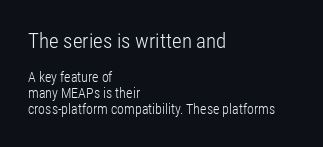
Q: Is the text bold? A: No.
Q: Is the text italic (slanted)? A: No, it is upright.
Q: Is the text underlined? A: No.
Q: How is the paragraph aligned? A: Left-aligned.
Q: Is the spacing between letters normal or unusually wide? A: Normal.
Q: Is the spacing between lines tight, normal or loose? A: Tight.
Q: Which block of text is set in a larger size, the first (top) or the second (bottom)? A: The first (top) one.
